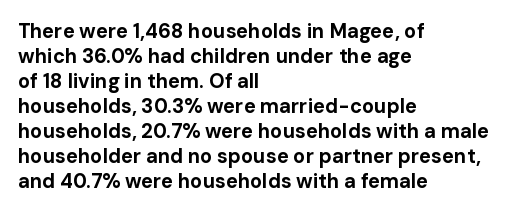
{"italic": "no", "bold": "yes", "underline": "no", "align": "left", "line_spacing": "normal", "line_spacing_ratio": 1.25, "letter_spacing": "normal", "letter_spacing_em": 0.0, "glyph_px": 20}
